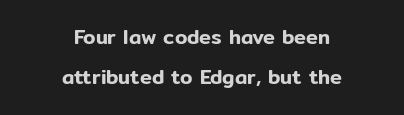
{"italic": "no", "underline": "no", "align": "center", "line_spacing": "loose", "line_spacing_ratio": 2.02, "letter_spacing": "normal", "letter_spacing_em": 0.0, "glyph_px": 20}
